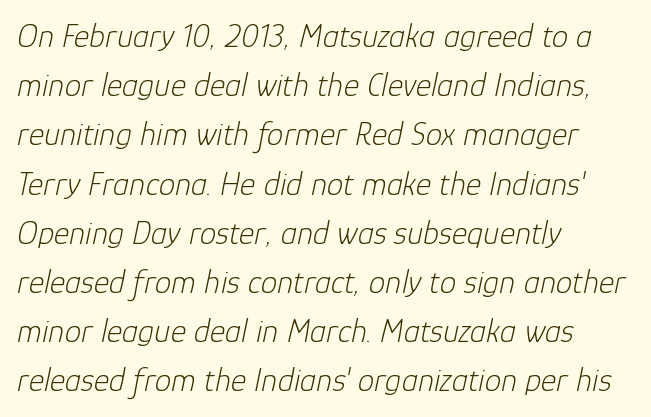
{"italic": "yes", "lean": "right", "slant_degrees": 12, "bold": "no", "weight": "light", "width": "normal", "stroke_contrast": "low", "x_height": "medium", "monospaced": "no", "underline": "no", "align": "left", "line_spacing": "normal", "line_spacing_ratio": 1.49, "letter_spacing": "normal", "letter_spacing_em": 0.0, "glyph_px": 33}
